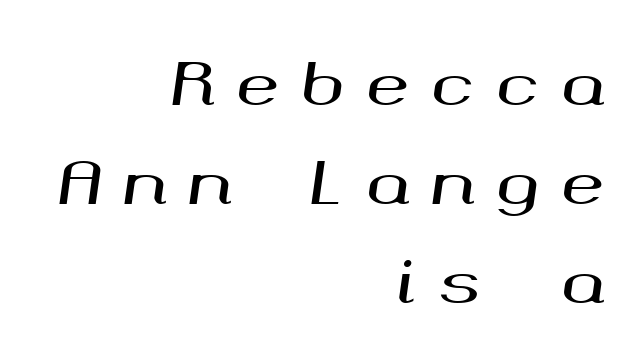
{"italic": "yes", "lean": "right", "slant_degrees": 8, "width": "wide", "stroke_contrast": "medium", "x_height": "medium", "monospaced": "no", "underline": "no", "align": "right", "line_spacing_ratio": 1.71, "letter_spacing": "wide", "letter_spacing_em": 0.37, "glyph_px": 58}
